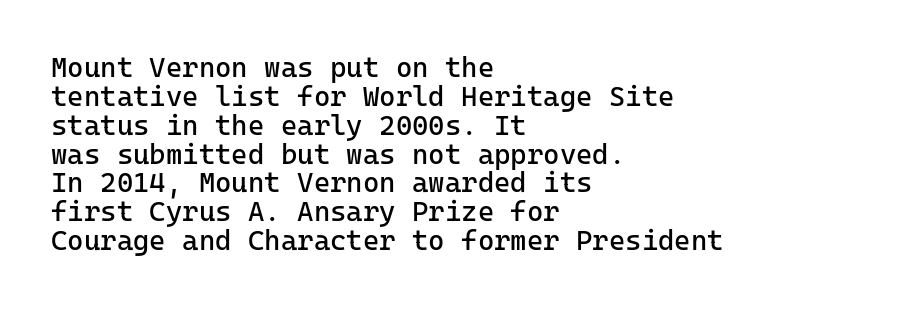
Q: Is the text bold? A: No.
Q: Is the text italic (slanted)? A: No, it is upright.
Q: Is the typeface a serif or a sans-serif typeface? A: Sans-serif.
Q: Is the text underlined? A: No.
Q: How is the paragraph aligned? A: Left-aligned.
Q: Is the spacing between letters normal or unusually wide? A: Normal.
Q: Is the spacing between lines tight, normal or loose? A: Tight.
Q: Width (condensed, normal, or wide)? A: Normal.
Q: Stroke contrast? A: Low.
Q: x-height? A: Medium.
